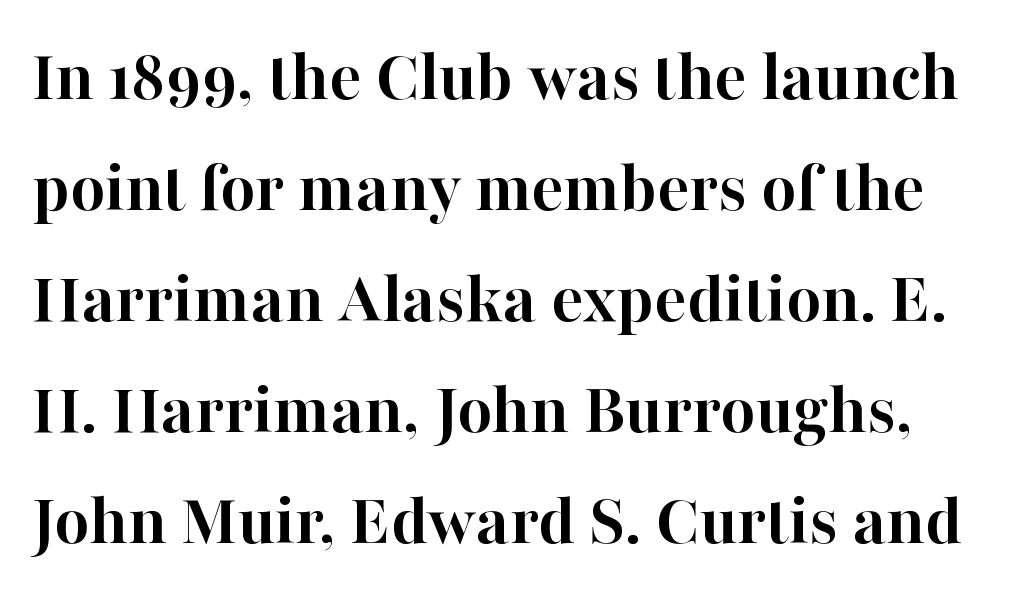
Q: Is the text bold? A: Yes.
Q: Is the text italic (slanted)? A: No, it is upright.
Q: Is the typeface a serif or a sans-serif typeface? A: Serif.
Q: Is the text underlined? A: No.
Q: Is the spacing between letters normal or unusually wide? A: Normal.
Q: Is the spacing between lines tight, normal or loose? A: Normal.
Q: Width (condensed, normal, or wide)? A: Normal.
Q: Stroke contrast? A: High.
Q: x-height? A: Medium.
Q: Monospaced? A: No.
